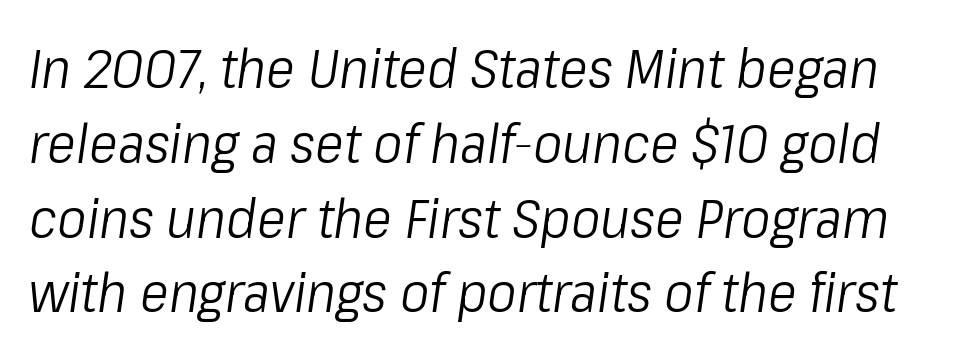
{"italic": "yes", "lean": "right", "slant_degrees": 8, "bold": "no", "weight": "light", "width": "condensed", "stroke_contrast": "low", "x_height": "medium", "monospaced": "no", "underline": "no", "line_spacing": "normal", "line_spacing_ratio": 1.36, "letter_spacing": "normal", "letter_spacing_em": 0.0, "glyph_px": 55}
